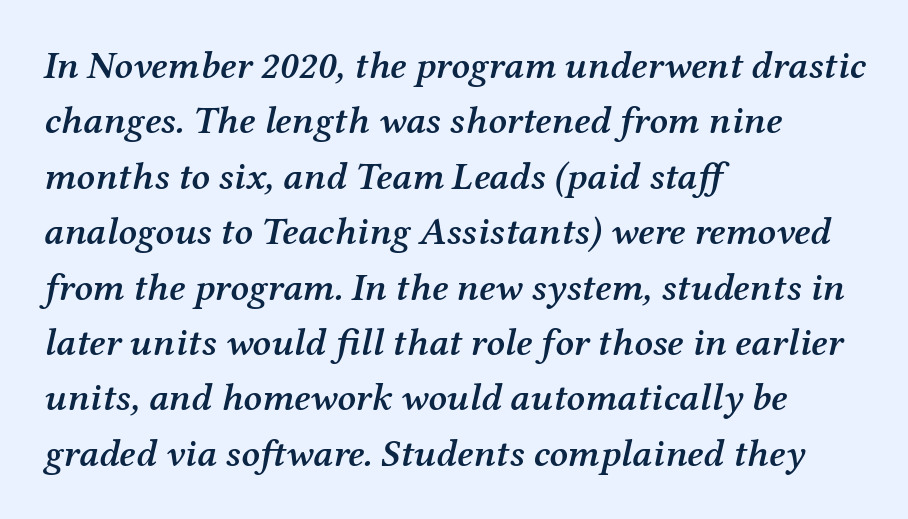
Q: Is the text bold? A: Semi-bold.
Q: Is the text italic (slanted)? A: Yes, it leans right by about 12 degrees.
Q: Is the typeface a serif or a sans-serif typeface? A: Serif.
Q: Is the text underlined? A: No.
Q: How is the paragraph aligned? A: Left-aligned.
Q: Is the spacing between letters normal or unusually wide? A: Normal.
Q: Is the spacing between lines tight, normal or loose? A: Normal.
Q: Width (condensed, normal, or wide)? A: Normal.
Q: Stroke contrast? A: Medium.
Q: x-height? A: Medium.
Q: Monospaced? A: No.
